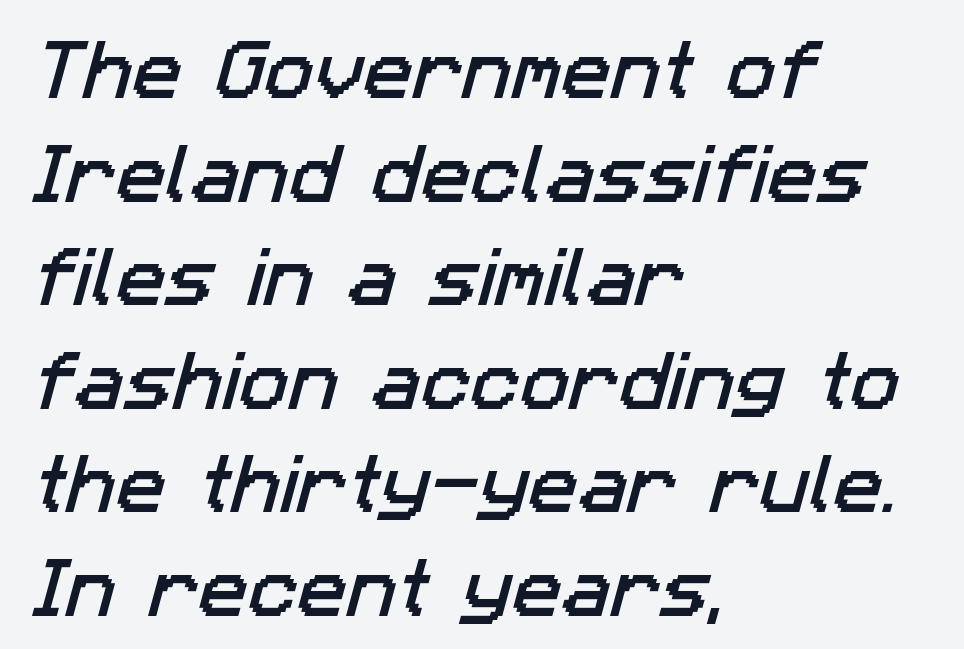
Think of a printed novel: that variable character pitch is what you see here. The specimen omits any rule beneath the text block's lines. Students, note that the glyphs here touch the page at normal intervals. You can tell from the bare stems that sans-serif type was used.
